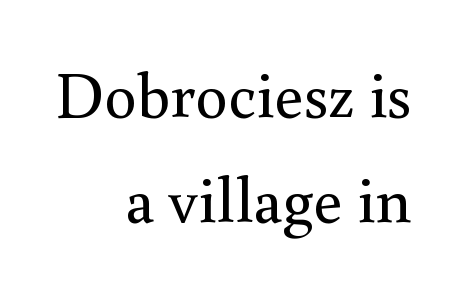
Q: Is the text bold? A: No.
Q: Is the text italic (slanted)? A: No, it is upright.
Q: Is the typeface a serif or a sans-serif typeface? A: Serif.
Q: Is the text underlined? A: No.
Q: How is the paragraph aligned? A: Right-aligned.
Q: Is the spacing between letters normal or unusually wide? A: Normal.
Q: Is the spacing between lines tight, normal or loose? A: Normal.
Q: Width (condensed, normal, or wide)? A: Normal.
Q: x-height? A: Small.
Q: Monospaced? A: No.
